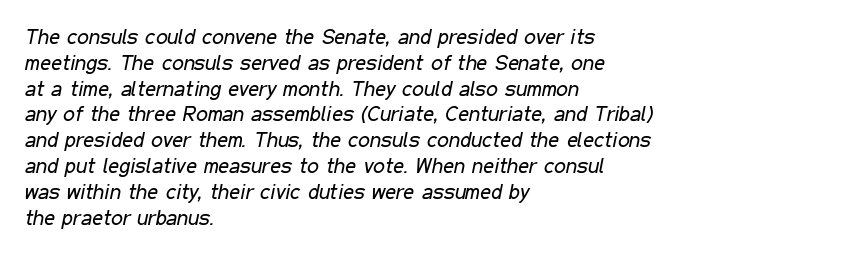
The image shows 21 px text type, italic (leaning right); set left-aligned, line spacing 1.23x, normal letter spacing, not underlined.
